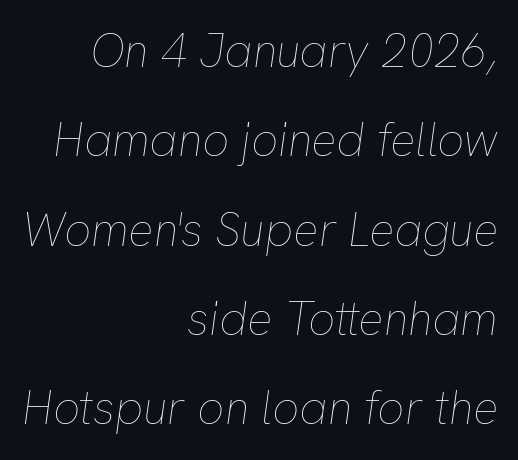
The image shows 47 px thin type, italic (leaning right); set right-aligned, loose line spacing (1.9x), normal letter spacing, not underlined; low stroke contrast and a medium x-height.
